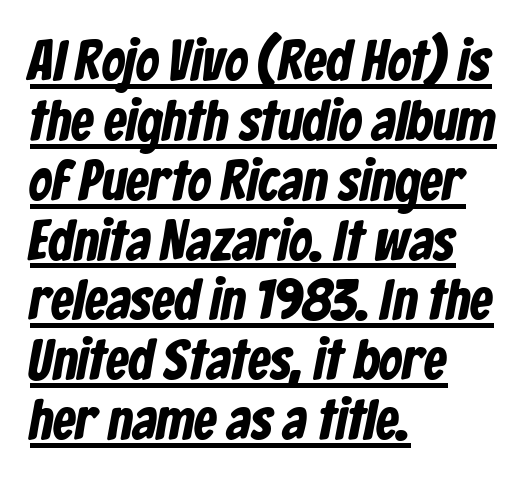
The image shows 57 px bold, condensed sans-serif type; set left-aligned, tight line spacing (1.05x), normal letter spacing, underlined; low stroke contrast and a medium x-height.
